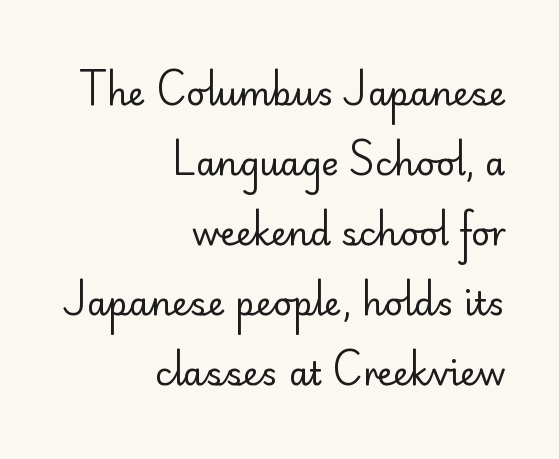
The image shows 33 px regular-weight sans-serif type, upright; set right-aligned, loose line spacing (2.12x), normal letter spacing, not underlined; low stroke contrast and a small x-height.
